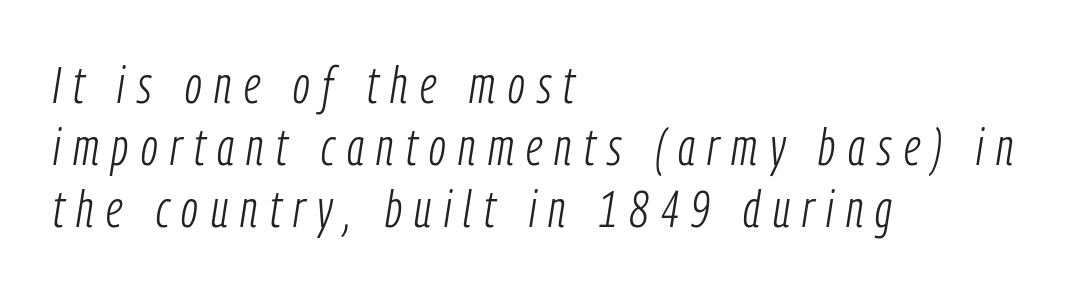
{"italic": "yes", "lean": "right", "slant_degrees": 9, "bold": "no", "weight": "light", "width": "condensed", "stroke_contrast": "low", "x_height": "medium", "monospaced": "no", "underline": "no", "align": "left", "line_spacing_ratio": 1.22, "letter_spacing": "wide", "letter_spacing_em": 0.24, "glyph_px": 51}
